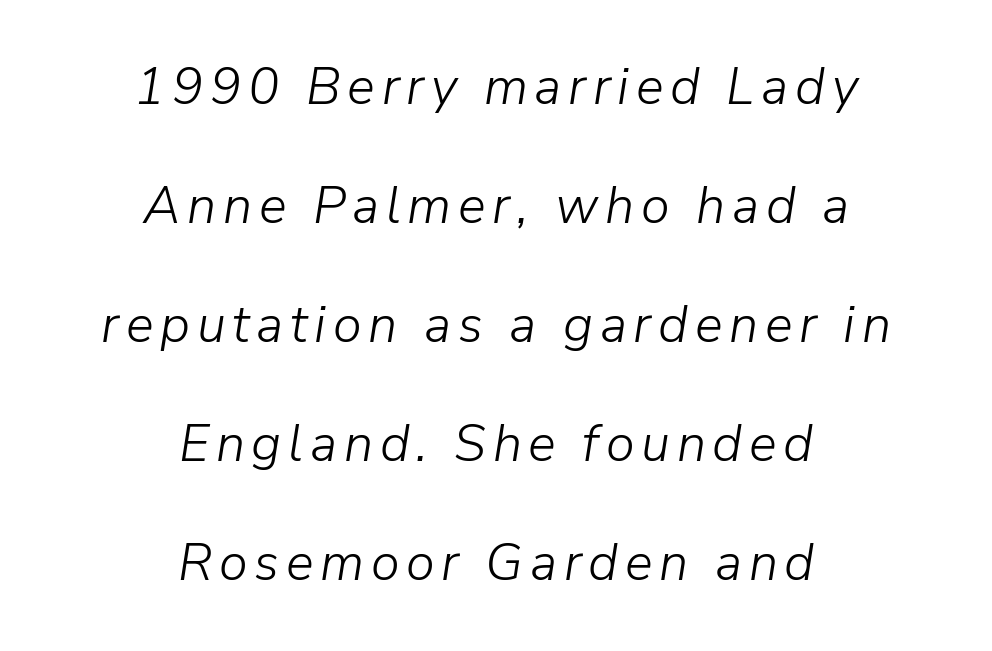
The image shows 52 px light type, italic (leaning right); set centered, loose line spacing (2.29x), not underlined; low stroke contrast and a medium x-height.
